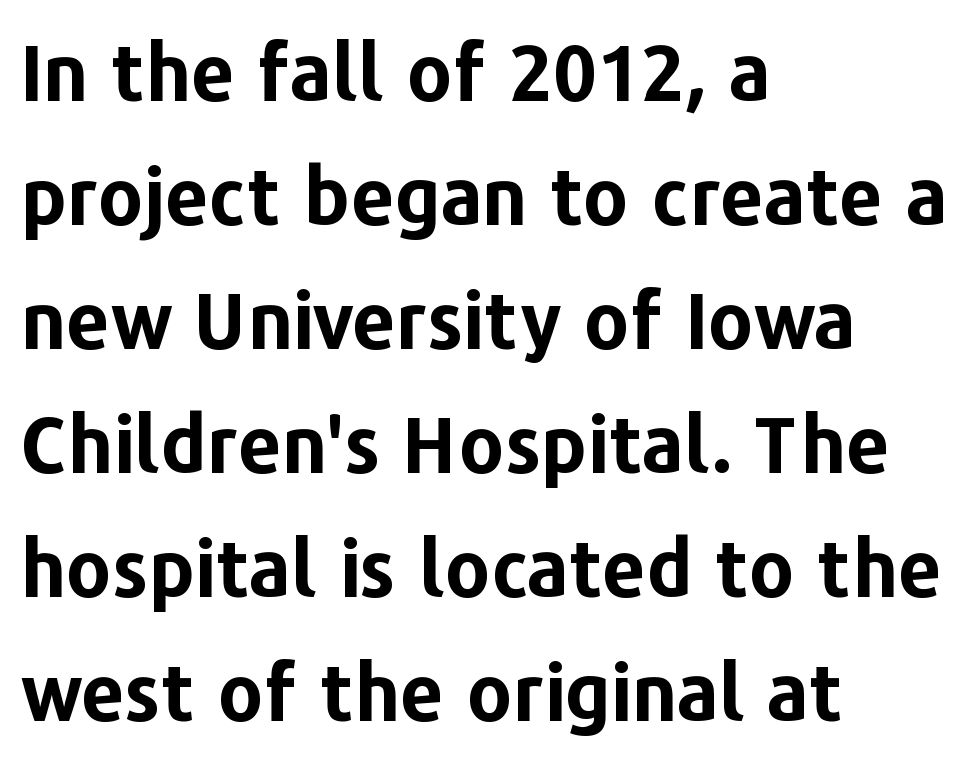
Style check: upright. The font family rendered here belongs to the sans-serif group. The rendering keeps characters at their native spacing. The specimen omits any rule beneath the text block's lines. Typeset ragged right — the left edge is the straight one.
